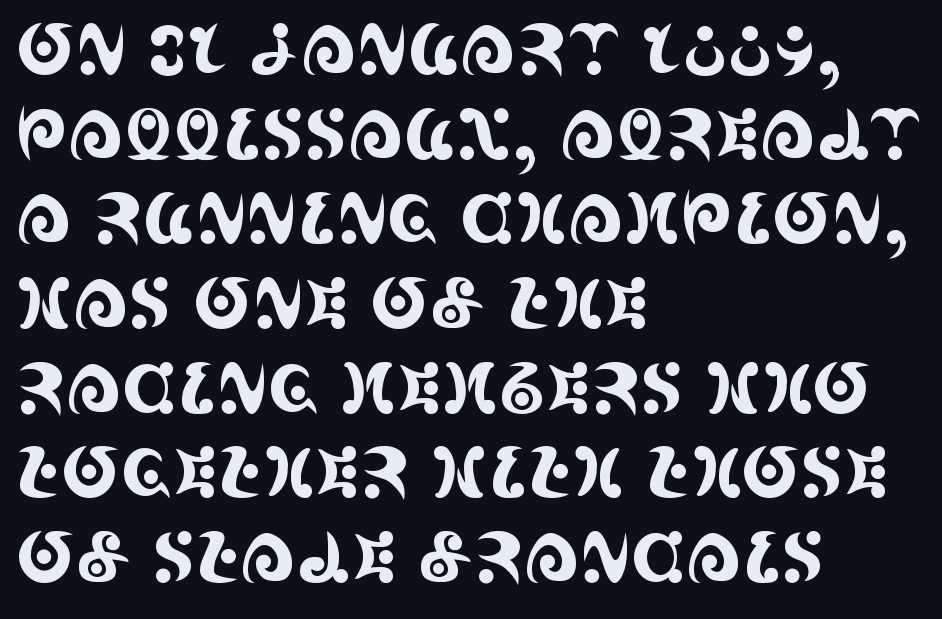
Q: Is the text italic (slanted)? A: No, it is upright.
Q: Is the typeface a serif or a sans-serif typeface? A: Serif.
Q: Is the text underlined? A: No.
Q: How is the paragraph aligned? A: Left-aligned.
Q: Is the spacing between letters normal or unusually wide? A: Normal.
Q: Width (condensed, normal, or wide)? A: Condensed.
Q: x-height? A: Large.
Q: Monospaced? A: No.
